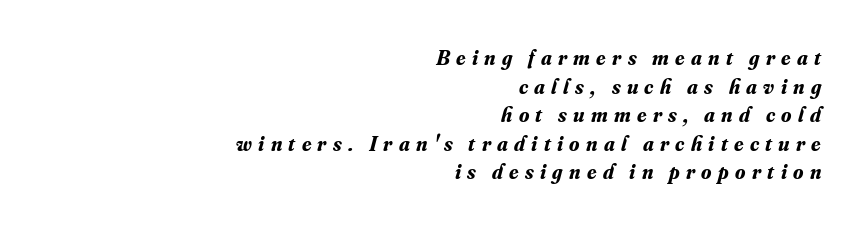
Honestly, there is no underline to notice here at all. How are the letters spaced? Widely, with obvious added tracking. Does the weight exceed regular? Yes, all the way to bold. The passage is arranged like a letterhead date or caption credit — flush right. The space between consecutive lines is moderate. Every character sits at an angle, as italics do.
